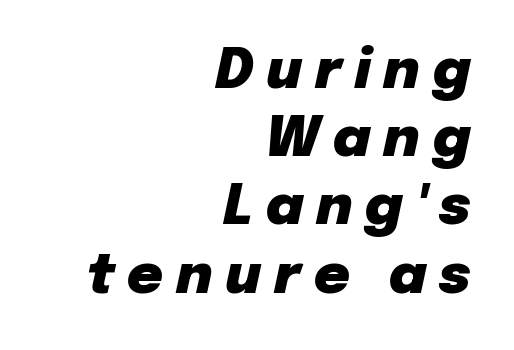
{"italic": "yes", "lean": "right", "slant_degrees": 12, "bold": "yes", "weight": "heavy", "width": "normal", "stroke_contrast": "low", "x_height": "medium", "monospaced": "no", "underline": "no", "align": "right", "line_spacing_ratio": 1.24, "letter_spacing": "wide", "letter_spacing_em": 0.23, "glyph_px": 55}
